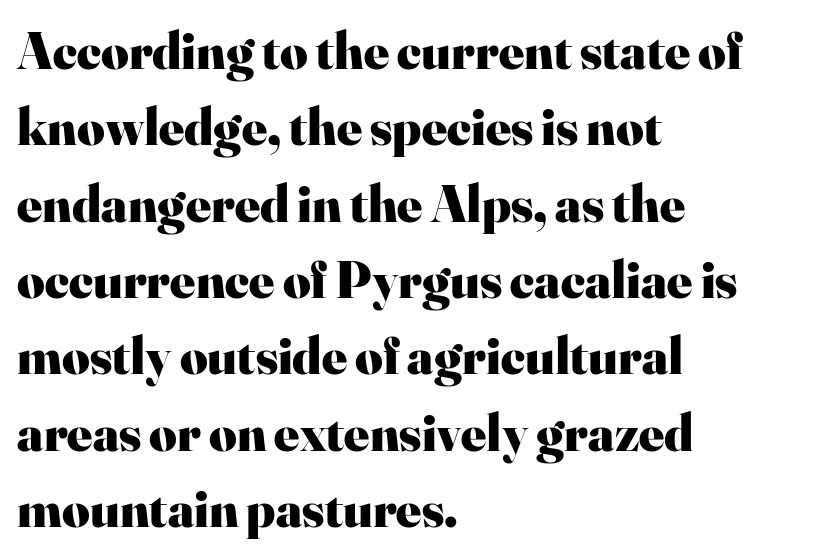
{"serif": "yes", "italic": "no", "bold": "yes", "weight": "heavy", "width": "normal", "stroke_contrast": "high", "x_height": "small", "monospaced": "no", "underline": "no", "align": "left", "line_spacing": "normal", "line_spacing_ratio": 1.44, "letter_spacing": "normal", "letter_spacing_em": 0.0, "glyph_px": 53}
